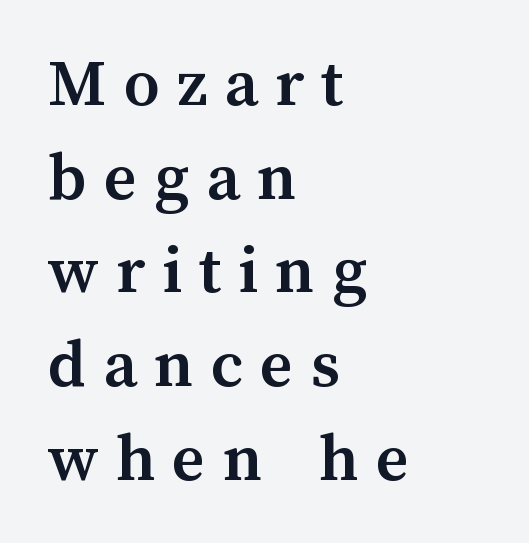
Students, this is bold: see how much ink each stroke carries. The rendering inserts visible extra space after every character. If you drew a ruler down the left edge, every line would touch it. The lettering holds an erect, upright posture throughout. How would I describe the line gaps? Plain and ordinary. The zone under the glyphs is completely vacant.
